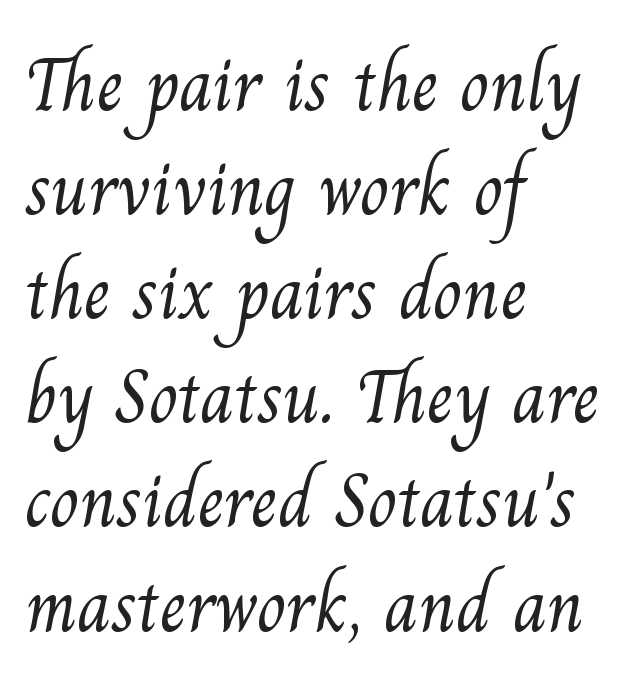
In terms of leading, this rendering sits right in the middle. In CSS terms this would be text-align: left. The area under the type is left untouched. Standard letterfit; no display-style spreading of the glyphs. A typesetter would label this face a serif.
